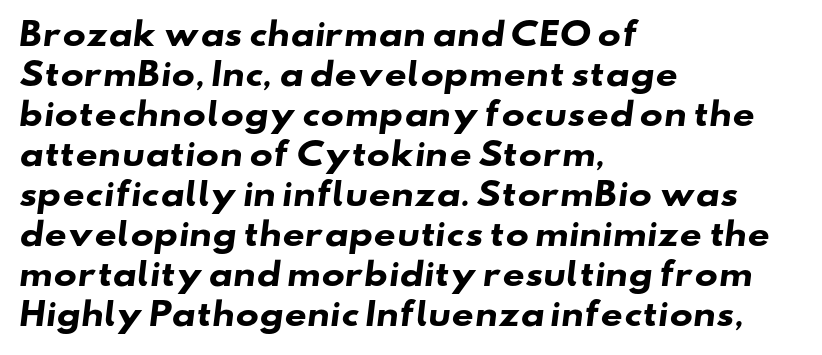
Q: Is the text bold? A: Yes.
Q: Is the typeface a serif or a sans-serif typeface? A: Sans-serif.
Q: Is the text underlined? A: No.
Q: How is the paragraph aligned? A: Left-aligned.
Q: Is the spacing between letters normal or unusually wide? A: Normal.
Q: Is the spacing between lines tight, normal or loose? A: Normal.
Q: Width (condensed, normal, or wide)? A: Wide.
Q: Stroke contrast? A: Low.
Q: x-height? A: Small.
Q: Monospaced? A: No.
